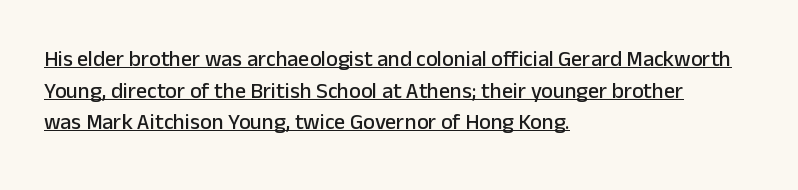
The image shows 22 px text type, upright; set left-aligned, normal line spacing (1.44x), normal letter spacing, underlined.
